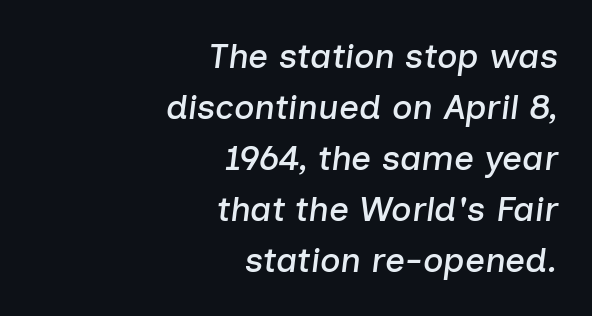
The image shows 35 px text type, italic (leaning right); set right-aligned, normal line spacing (1.46x), normal letter spacing, not underlined; low stroke contrast and a medium x-height.
